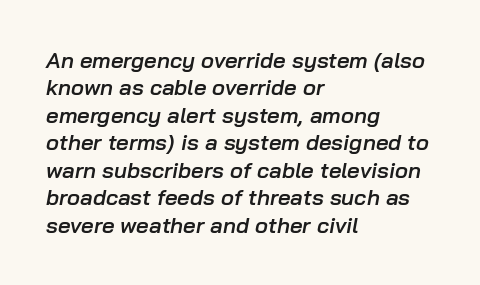
The glyphs look as if they've been sheared to an angle. Underlining? Definitely not there. These lines carry some extra weight — a demibold, not a full bold. Standard letterfit; no display-style spreading of the glyphs. This rendering uses left alignment, leaving the right contour irregular. The passage shown stacks its lines at a standard gap.
